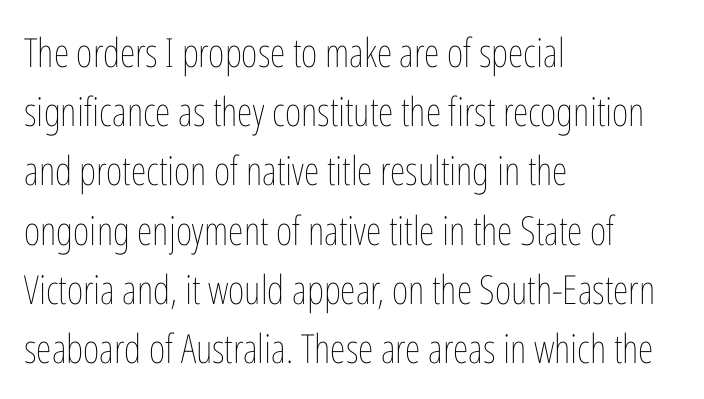
The image shows 40 px thin, condensed type, upright; set left-aligned, normal line spacing (1.48x), normal letter spacing, not underlined; low stroke contrast and a medium x-height.
